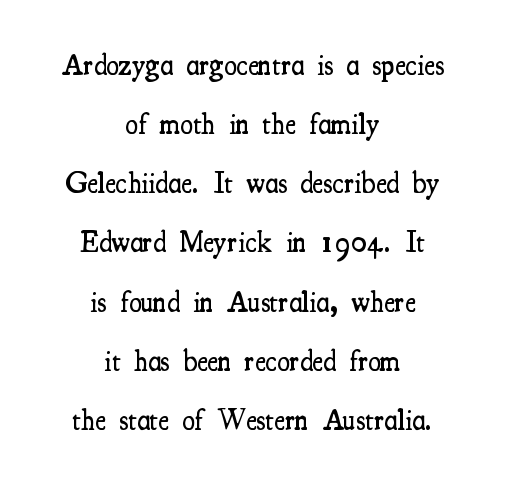
{"serif": "yes", "italic": "no", "bold": "semi", "weight": "semibold", "width": "condensed", "stroke_contrast": "medium", "x_height": "small", "monospaced": "no", "underline": "no", "align": "center", "line_spacing": "loose", "line_spacing_ratio": 2.04, "letter_spacing": "normal", "letter_spacing_em": 0.0, "glyph_px": 29}
